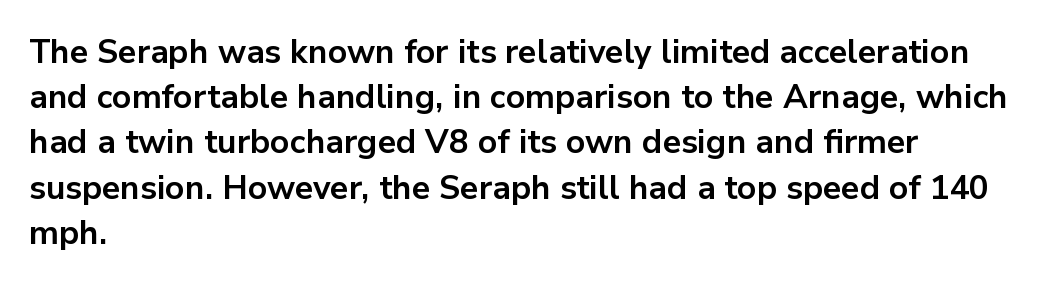
{"serif": "no", "italic": "no", "bold": "yes", "weight": "bold", "width": "normal", "stroke_contrast": "low", "x_height": "medium", "monospaced": "no", "underline": "no", "align": "left", "line_spacing": "normal", "line_spacing_ratio": 1.37, "letter_spacing": "normal", "letter_spacing_em": 0.0, "glyph_px": 33}
